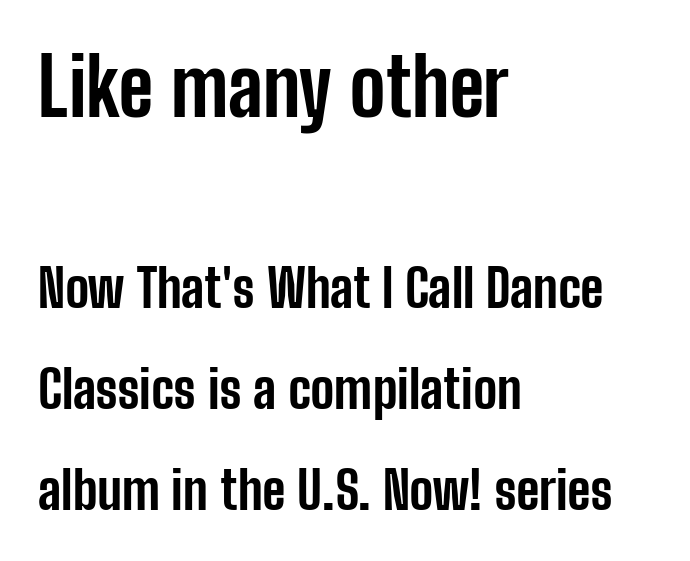
Q: Is the text bold? A: Yes.
Q: Is the text italic (slanted)? A: No, it is upright.
Q: Is the typeface a serif or a sans-serif typeface? A: Sans-serif.
Q: Is the text underlined? A: No.
Q: How is the paragraph aligned? A: Left-aligned.
Q: Is the spacing between letters normal or unusually wide? A: Normal.
Q: Is the spacing between lines tight, normal or loose? A: Loose.
Q: Which block of text is set in a larger size, the first (top) or the second (bottom)? A: The first (top) one.
Q: Width (condensed, normal, or wide)? A: Condensed.
Q: Stroke contrast? A: Low.
Q: x-height? A: Medium.
Q: Monospaced? A: No.
